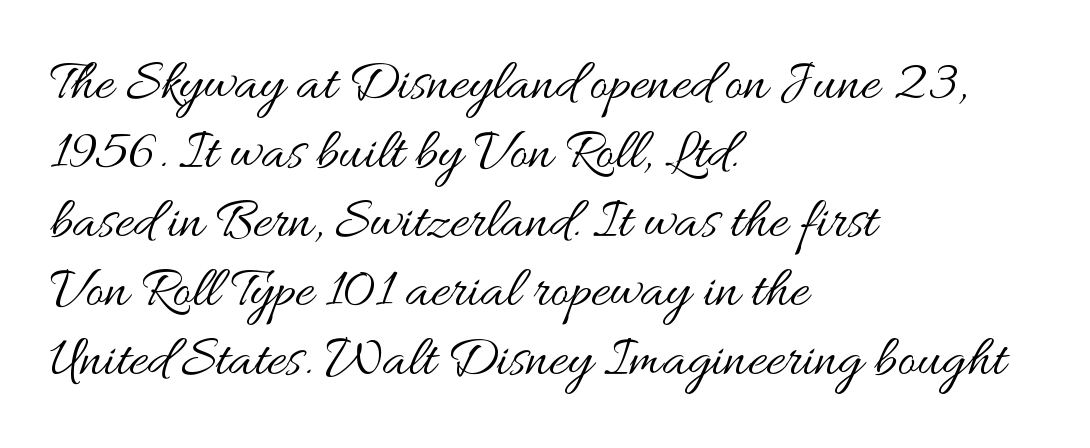
{"bold": "no", "weight": "regular", "width": "wide", "stroke_contrast": "medium", "x_height": "small", "monospaced": "no", "underline": "no", "align": "left", "line_spacing_ratio": 1.21, "letter_spacing": "normal", "letter_spacing_em": 0.0, "glyph_px": 57}
